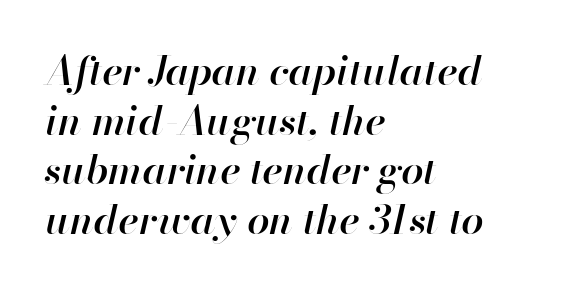
Observe the lean: these are italic letterforms. Descenders are the only things crossing below the line. Nothing unusual about the tracking: characters are spaced as the font intends. The rendering uses natural spacing where letterforms have individual widths. Look at the stroke-to-counter ratio: somewhat heavy, a semibold. Which margin do the lines hug? The left one — the right edge is uneven.
